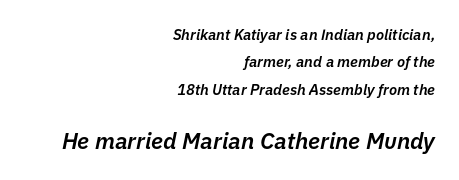
Emphasis-style slanted type is in use. Is the letter spacing exaggerated? No — it looks like the ordinary default. The strip under each line holds only bare page. Every letter is mildly thick-stroked: semibold rather than bold. This layout puts the modest block above and the oversized block below.
